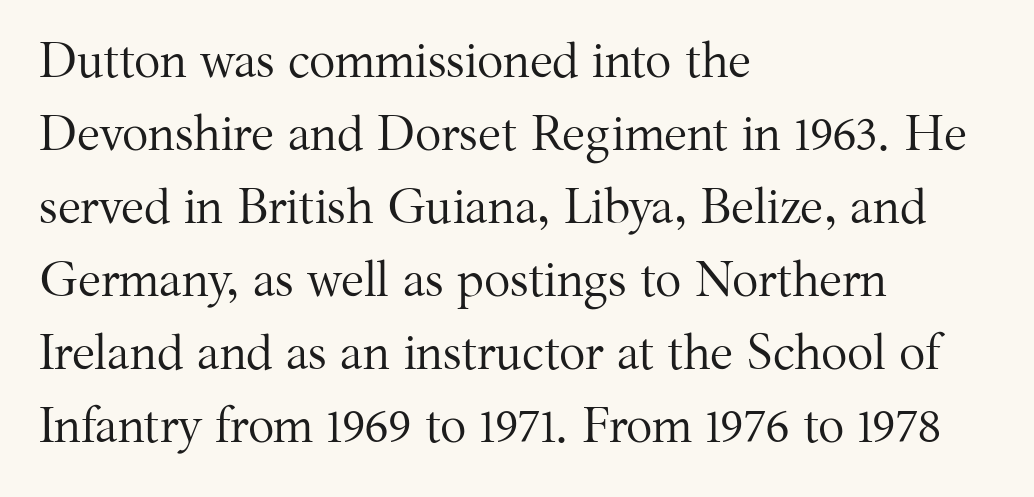
The image shows 49 px regular-weight serif type, upright; set left-aligned, normal line spacing (1.49x), normal letter spacing, not underlined; medium stroke contrast and a medium x-height.
